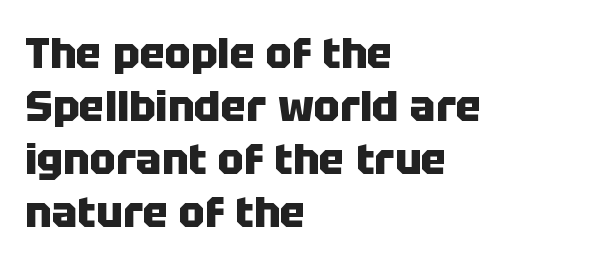
In CSS terms this would be text-align: left. Glyph-to-glyph distance matches everyday printed text. Do the characters align in a grid? No, the font is proportional. Notice how the stems are strictly vertical — no italics here. Are there feet on the stems? There aren't — it's a sans. The passage shown is not underscored anywhere.
